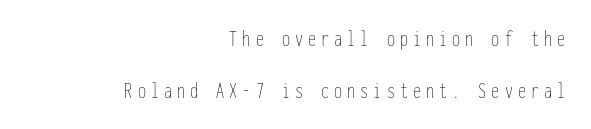
{"italic": "no", "bold": "no", "underline": "no", "align": "right", "line_spacing": "loose", "line_spacing_ratio": 2.25, "letter_spacing": "wide", "letter_spacing_em": 0.22, "glyph_px": 23}
